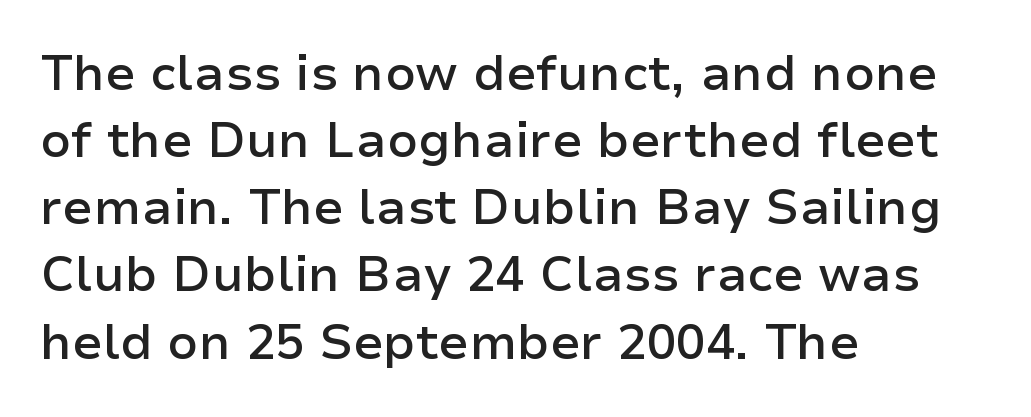
The image shows 49 px semibold sans-serif type, upright; set left-aligned, normal line spacing (1.37x), normal letter spacing, not underlined; low stroke contrast and a medium x-height.
